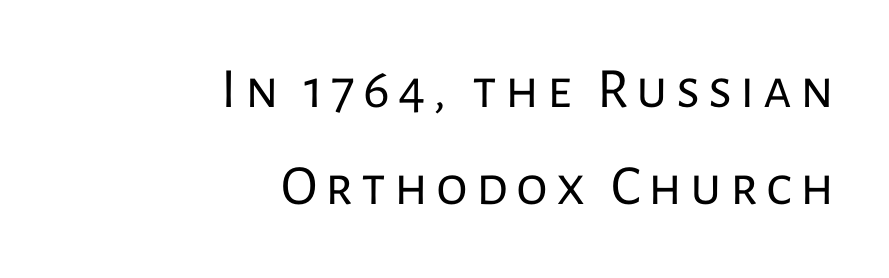
The image shows 57 px regular-weight sans-serif type, upright; set right-aligned, line spacing 1.71x, not underlined; low stroke contrast and a medium x-height.
